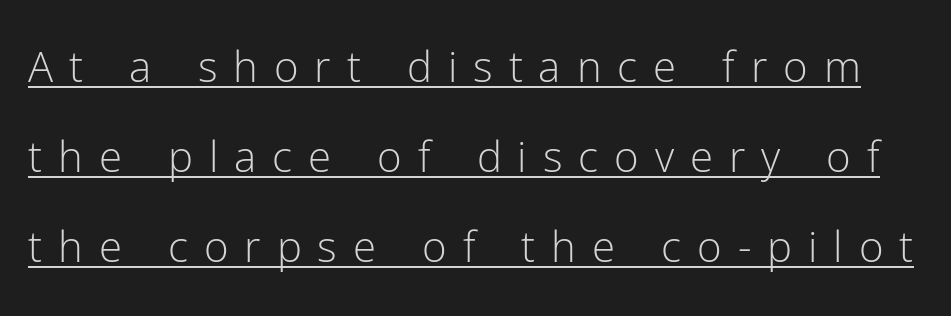
Q: Is the text bold? A: No.
Q: Is the text italic (slanted)? A: No, it is upright.
Q: Is the typeface a serif or a sans-serif typeface? A: Sans-serif.
Q: Is the text underlined? A: Yes.
Q: Is the spacing between letters normal or unusually wide? A: Unusually wide.
Q: Is the spacing between lines tight, normal or loose? A: Loose.
Q: Width (condensed, normal, or wide)? A: Normal.
Q: Stroke contrast? A: Low.
Q: x-height? A: Medium.
Q: Monospaced? A: No.
